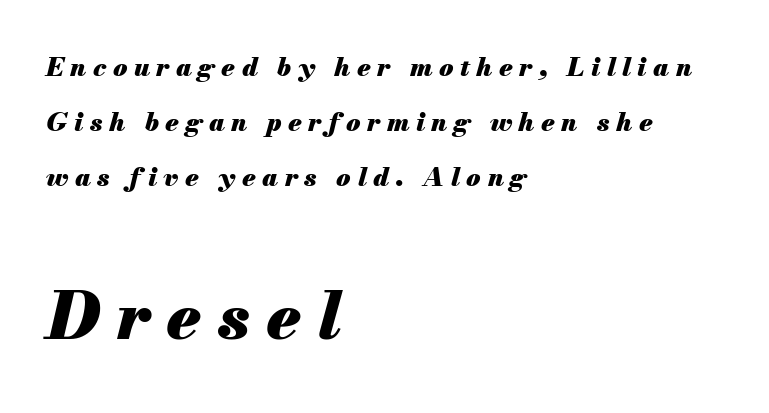
{"italic": "yes", "lean": "right", "slant_degrees": 13, "bold": "yes", "weight": "heavy", "width": "normal", "stroke_contrast": "medium", "x_height": "small", "monospaced": "no", "underline": "no", "align": "left", "line_spacing": "loose", "line_spacing_ratio": 2.12, "letter_spacing": "wide", "letter_spacing_em": 0.25, "larger_block": "second", "size_ratio": 2.54, "glyph_px": 66}
